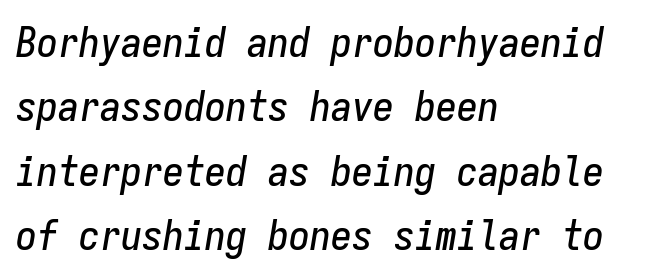
The image shows 42 px condensed type, italic (leaning right), monospaced; set left-aligned, normal line spacing (1.53x), normal letter spacing, not underlined; low stroke contrast and a medium x-height.
